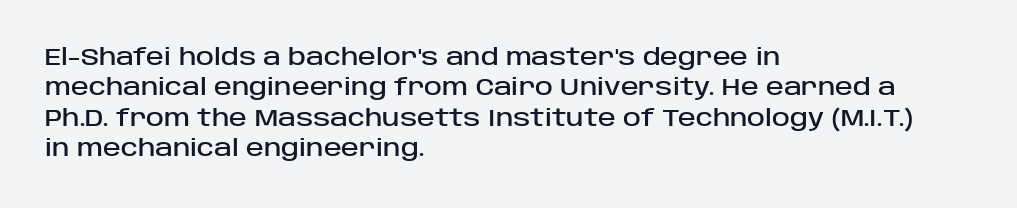
{"italic": "no", "underline": "no", "align": "left", "line_spacing": "normal", "line_spacing_ratio": 1.27, "letter_spacing": "normal", "letter_spacing_em": 0.0, "glyph_px": 24}
